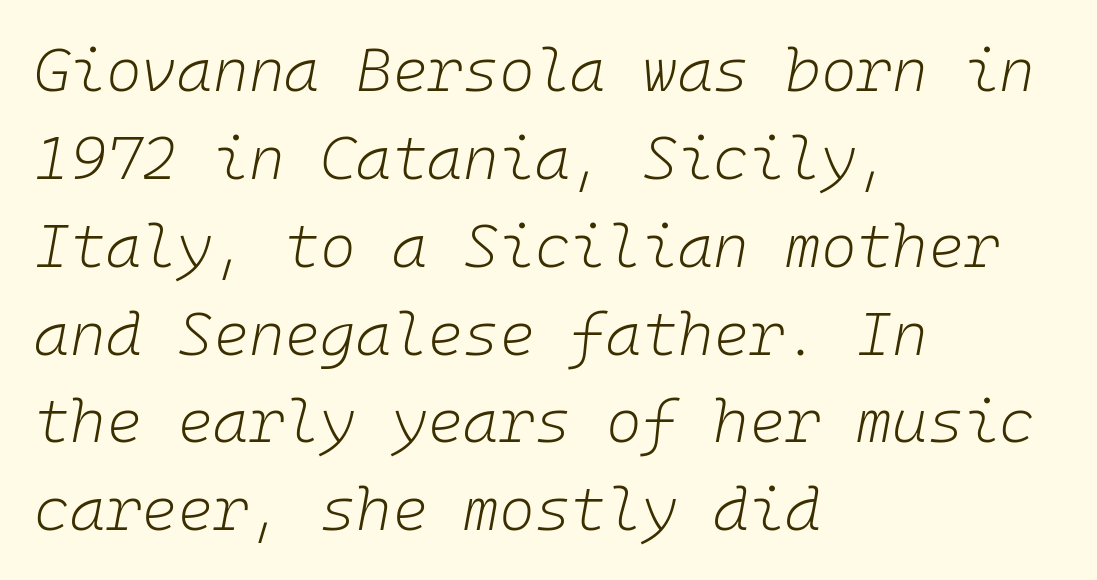
Q: Is the text bold? A: No.
Q: Is the text italic (slanted)? A: Yes, it leans right by about 10 degrees.
Q: Is the text underlined? A: No.
Q: How is the paragraph aligned? A: Left-aligned.
Q: Is the spacing between letters normal or unusually wide? A: Normal.
Q: Is the spacing between lines tight, normal or loose? A: Normal.
Q: Width (condensed, normal, or wide)? A: Normal.
Q: Stroke contrast? A: Low.
Q: x-height? A: Medium.
Q: Monospaced? A: Yes.
